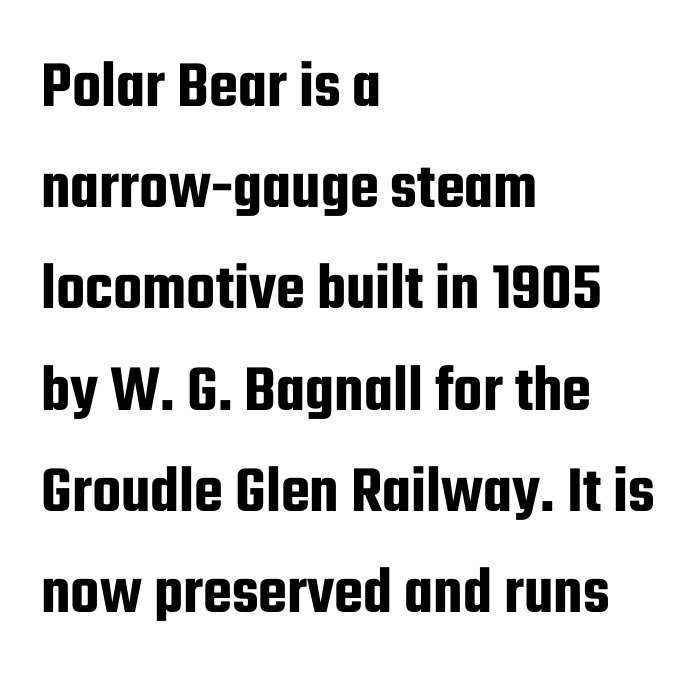
The image shows 67 px condensed sans-serif type, upright; set left-aligned, normal line spacing (1.51x), normal letter spacing, not underlined; low stroke contrast and a medium x-height.
